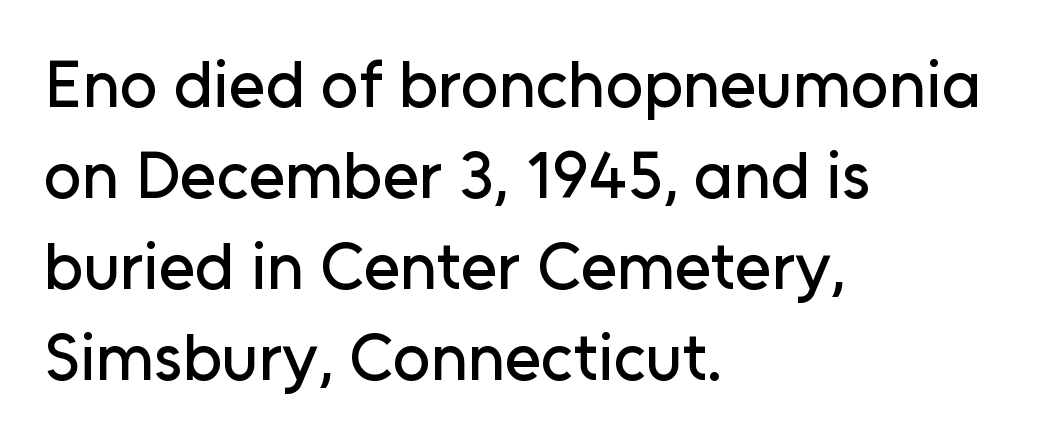
A clean baseline with only descenders dipping below it. Each letter's strokes conclude bluntly, with no projecting serifs. Is this a fixed-width face? No — the glyphs have proportional, varying widths. Tracking value appears to be zero — textbook default spacing. Horizontal bands of white between lines are of average thickness. Where is the straight margin? On the left.
